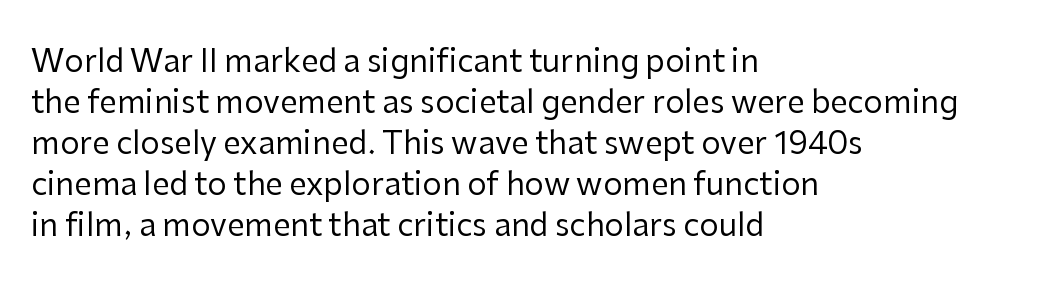
Vertical stems look standard width or narrower in stroke. Spacing verdict: proportional, widths tailored to each character. What stands out about the letter spacing? Nothing — it is the standard amount. This rendering employs a face without finishing strokes, i.e., a sans-serif. The string is rendered with underlining switched off.
